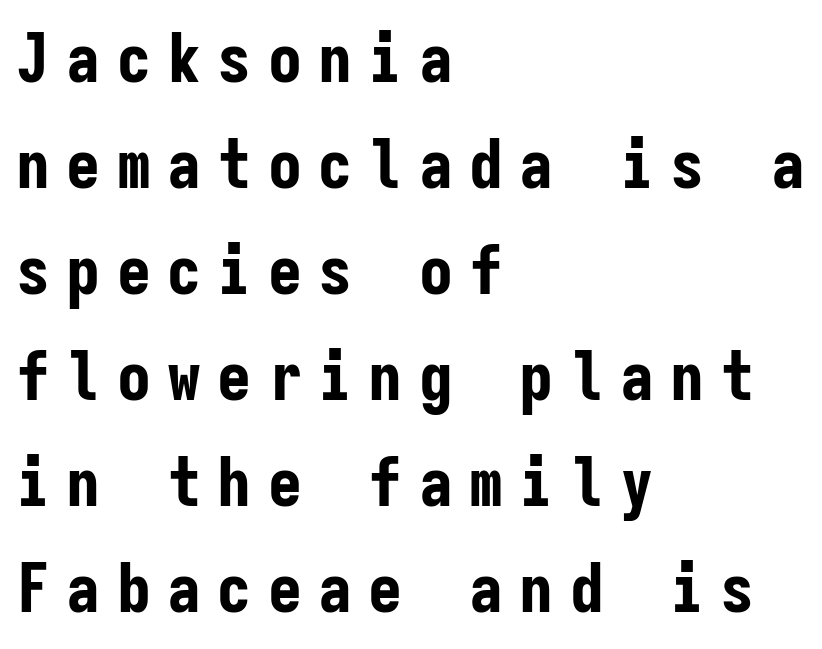
Posture: upright roman. Plain, unruled lines of type. The line texture is sparse and dotted thanks to wide tracking. The typesetter chose a ragged-right arrangement here. Is this a fixed-width face? Yes — each glyph sits in an identical cell. Typographically, this falls in the sans-serif category.
